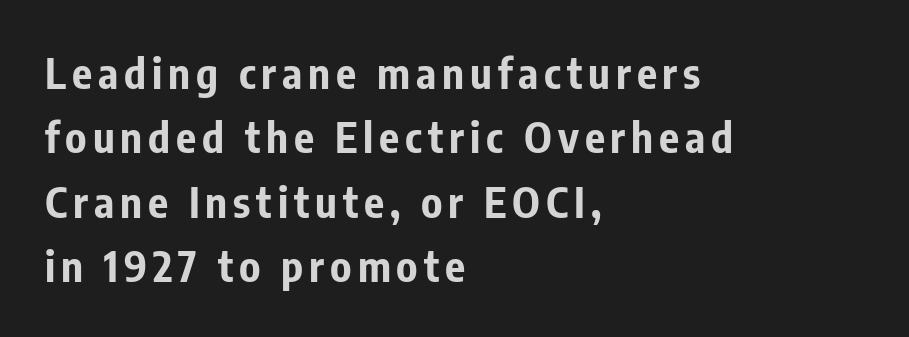
The image shows 42 px bold, condensed sans-serif type, upright; set left-aligned, normal line spacing (1.53x), not underlined; low stroke contrast and a medium x-height.
